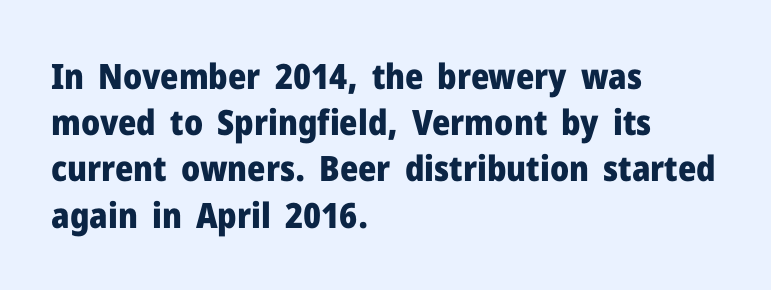
Q: Is the text bold? A: Yes.
Q: Is the text italic (slanted)? A: No, it is upright.
Q: Is the typeface a serif or a sans-serif typeface? A: Sans-serif.
Q: Is the text underlined? A: No.
Q: How is the paragraph aligned? A: Left-aligned.
Q: Is the spacing between letters normal or unusually wide? A: Normal.
Q: Is the spacing between lines tight, normal or loose? A: Normal.
Q: Width (condensed, normal, or wide)? A: Normal.
Q: Stroke contrast? A: Low.
Q: x-height? A: Medium.
Q: Monospaced? A: No.
